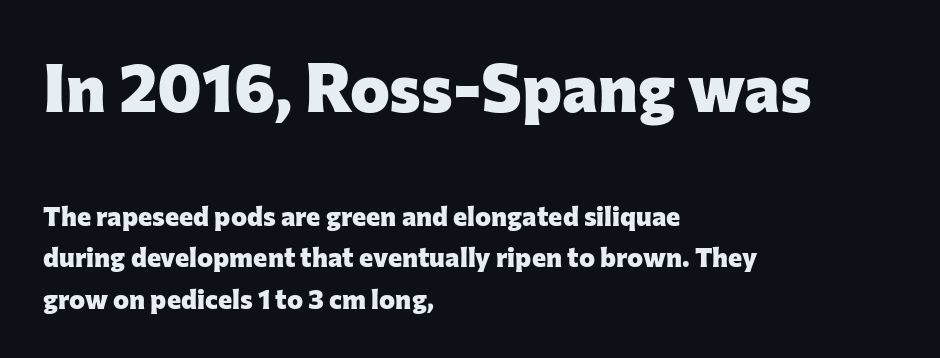
The passage shown is typed in a proportional face where columns would drift. Character size in the leading block exceeds that of the trailing block. These lines carry a lot of weight — the face is fully bold. To sum up the face: it is a sans, with no serifs. Between one letter and the next there's only the usual sliver of space. Bare-footed words on every line.
